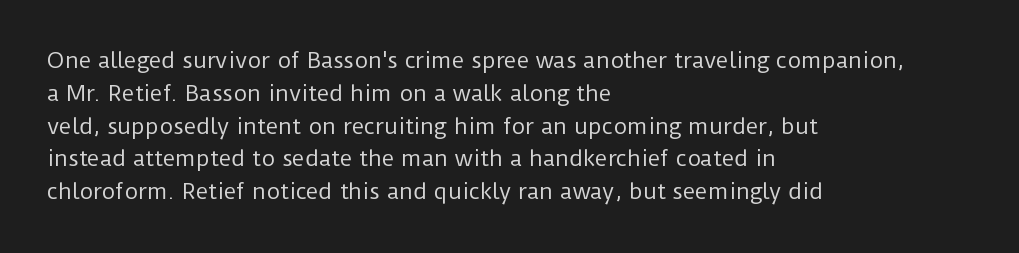
{"italic": "no", "bold": "no", "underline": "no", "align": "left", "line_spacing": "normal", "line_spacing_ratio": 1.56, "letter_spacing": "normal", "letter_spacing_em": 0.0, "glyph_px": 21}
